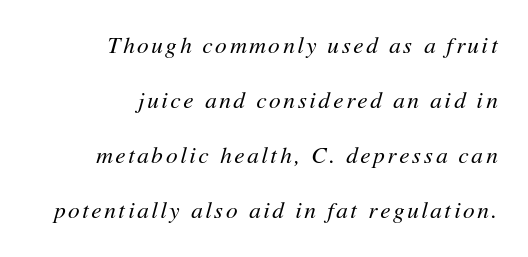
The image shows 23 px text type, italic (leaning right); set right-aligned, loose line spacing (2.39x), not underlined.
